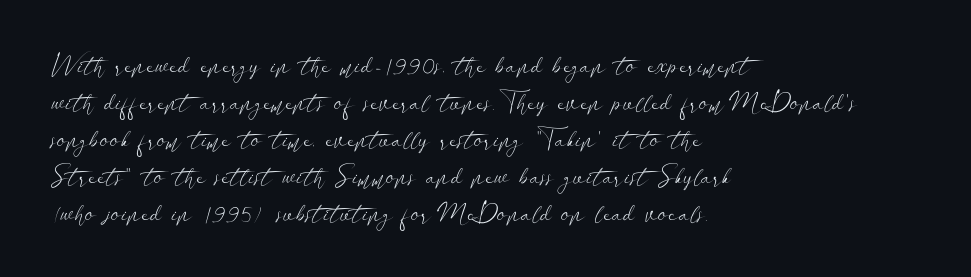
Rule under the text: the space is simply empty. The tracking reads as untouched default to a designer's eye. Compared with a typical body face, this is equally light or lighter still. A student would call this left alignment; a typographer would say flush left, rag right. The rows are spaced the way most documents space them.
